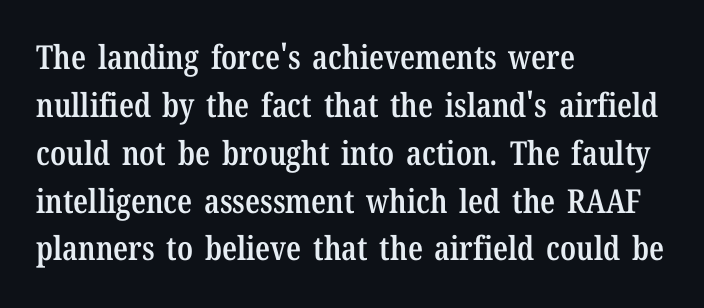
The image shows 33 px semibold, condensed serif type, upright; set left-aligned, normal line spacing (1.45x), normal letter spacing, not underlined; low stroke contrast and a medium x-height.
